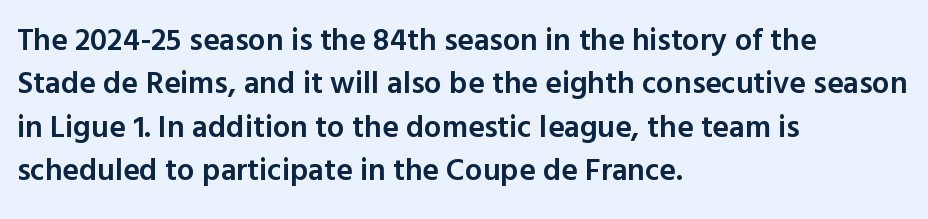
The image shows 31 px semibold sans-serif type, upright; set left-aligned, normal line spacing (1.4x), normal letter spacing, not underlined; a medium x-height.
